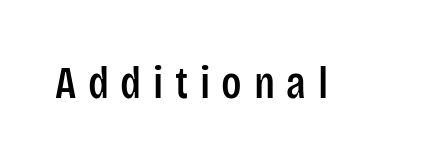
{"serif": "no", "italic": "no", "width": "condensed", "stroke_contrast": "low", "x_height": "large", "monospaced": "no", "underline": "no", "letter_spacing": "wide", "letter_spacing_em": 0.25, "glyph_px": 46}
